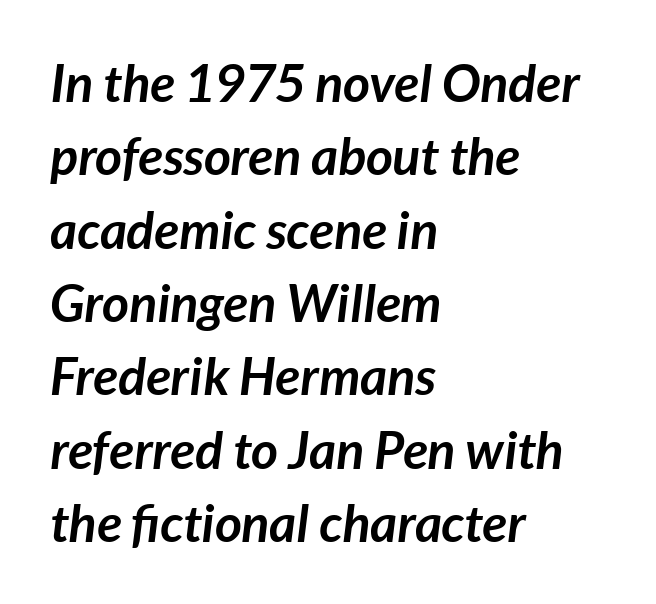
{"italic": "yes", "lean": "right", "slant_degrees": 7, "bold": "yes", "weight": "semibold", "width": "normal", "stroke_contrast": "low", "x_height": "medium", "monospaced": "no", "underline": "no", "align": "left", "line_spacing": "normal", "line_spacing_ratio": 1.41, "letter_spacing": "normal", "letter_spacing_em": 0.0, "glyph_px": 52}
